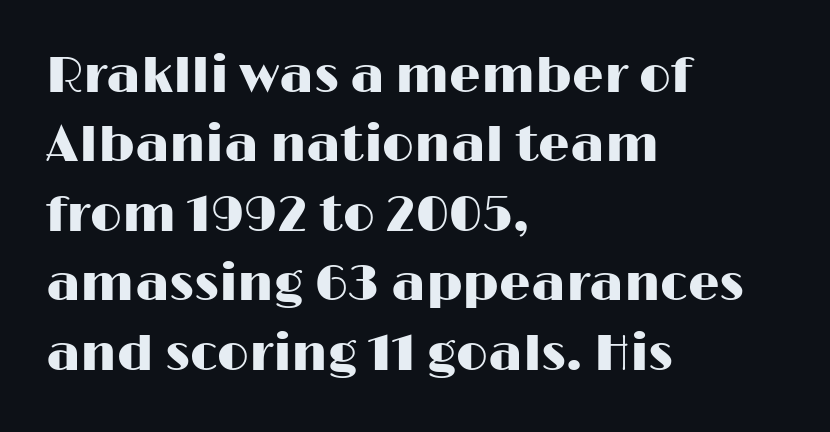
{"serif": "no", "italic": "no", "width": "wide", "stroke_contrast": "high", "x_height": "medium", "monospaced": "no", "underline": "no", "align": "left", "line_spacing": "normal", "line_spacing_ratio": 1.39, "letter_spacing": "normal", "letter_spacing_em": 0.0, "glyph_px": 50}
